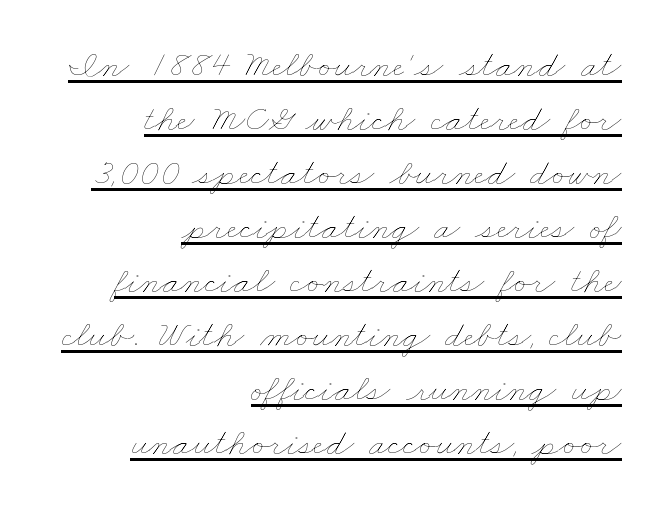
The image shows 38 px thin, wide type; set right-aligned, normal line spacing (1.42x), normal letter spacing, underlined; low stroke contrast and a small x-height.
